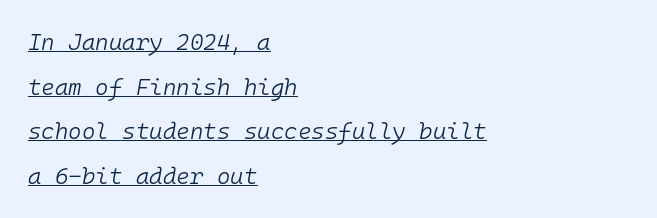
No letter is thick-stroked: the sample isn't bold. Honestly, the rows look like they've been pulled way apart. There's an unmistakable incline to the writing here. The paragraph shown leans on its left margin. Quick note: underline on.
